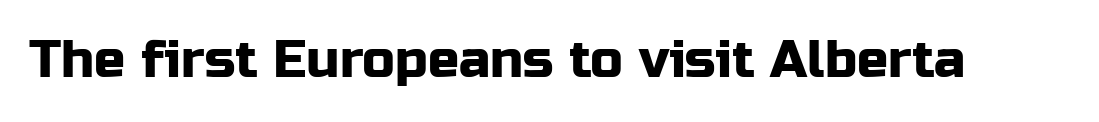
{"serif": "no", "italic": "no", "width": "normal", "stroke_contrast": "low", "x_height": "medium", "monospaced": "no", "underline": "no", "letter_spacing": "normal", "letter_spacing_em": 0.0, "glyph_px": 52}
